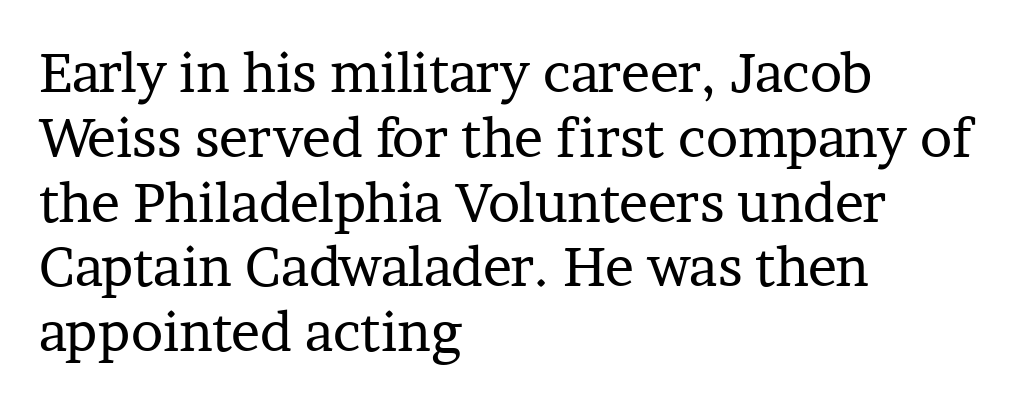
The image shows 54 px regular-weight serif type, upright; set left-aligned, line spacing 1.2x, normal letter spacing, not underlined; low stroke contrast and a medium x-height.
